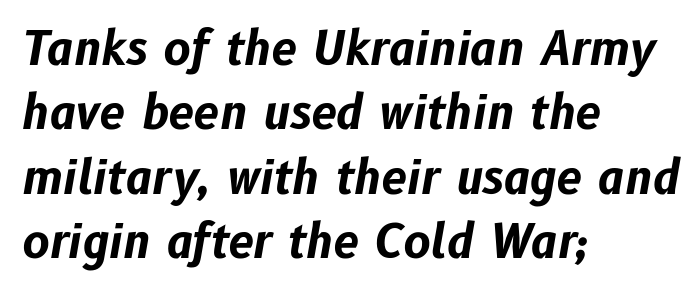
{"italic": "yes", "lean": "right", "slant_degrees": 10, "bold": "yes", "weight": "bold", "width": "normal", "stroke_contrast": "low", "x_height": "medium", "monospaced": "no", "underline": "no", "align": "left", "line_spacing": "normal", "line_spacing_ratio": 1.4, "letter_spacing": "normal", "letter_spacing_em": 0.0, "glyph_px": 46}
